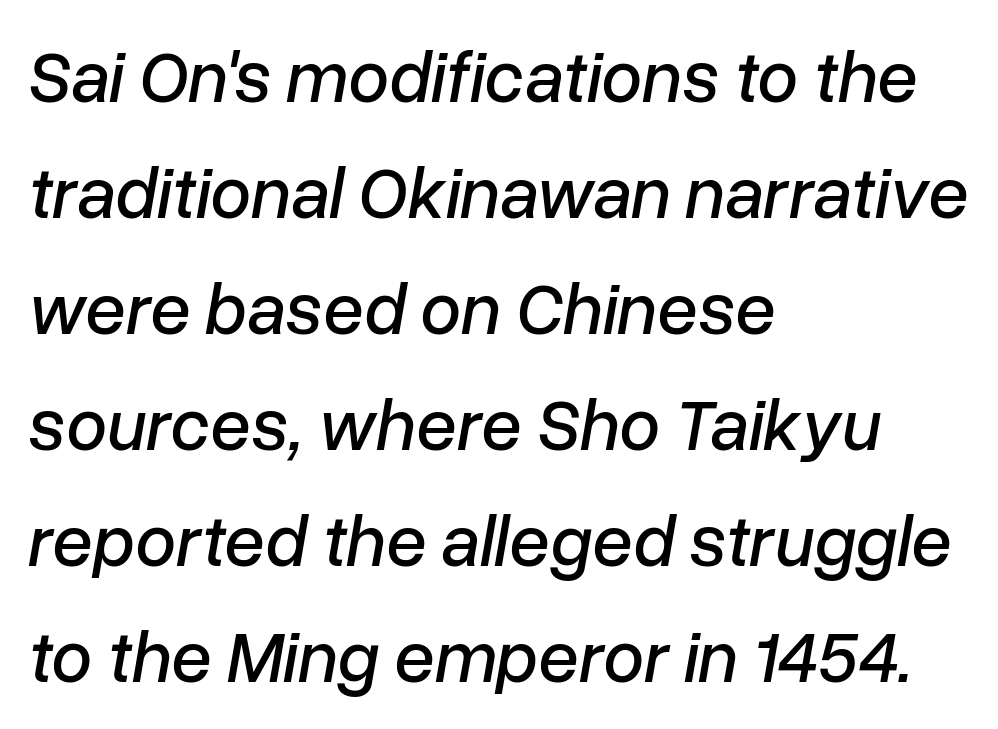
The image shows 73 px text type, italic (leaning right); set left-aligned, normal line spacing (1.59x), normal letter spacing, not underlined; low stroke contrast and a medium x-height.
